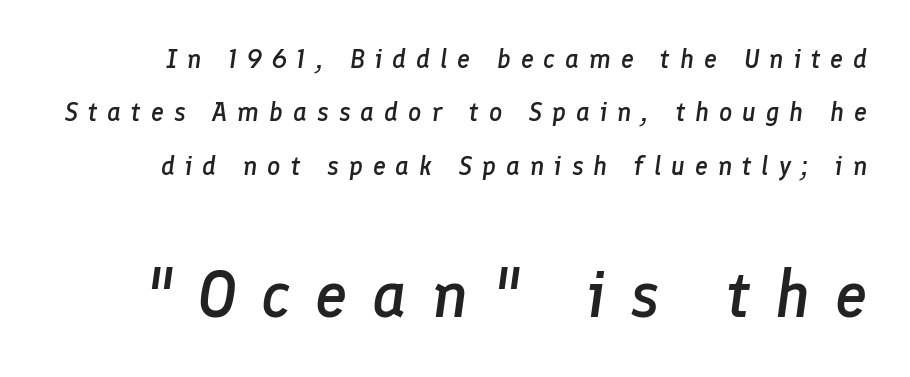
This sample uses expanded letter spacing, leaving extra air between glyphs. Emphasis-style slanted type is in use. A typesetter would call this proportional, since set widths differ per character. Nobody drew a line under any word here. On the weight axis this lands at semibold, roughly 600. Compare the two chunks: the lower has the greater cap height.
